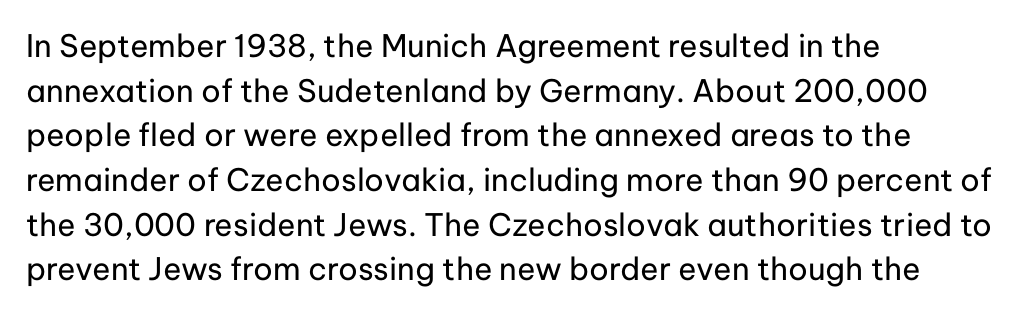
The image shows 31 px regular-weight sans-serif type, upright; set left-aligned, normal line spacing (1.44x), normal letter spacing, not underlined; low stroke contrast and a medium x-height.
